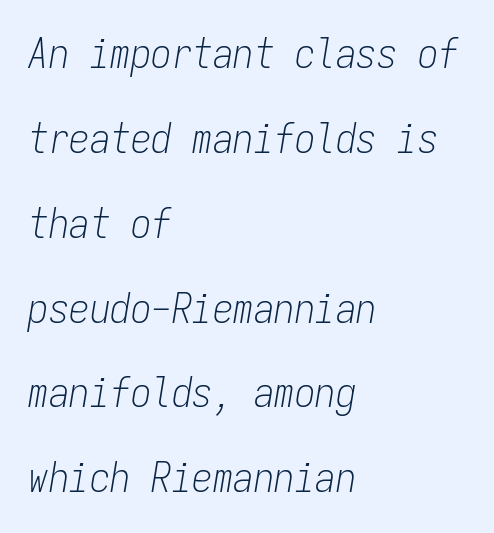
Q: Is the text bold? A: No.
Q: Is the text italic (slanted)? A: Yes, it leans right by about 9 degrees.
Q: Is the text underlined? A: No.
Q: How is the paragraph aligned? A: Left-aligned.
Q: Is the spacing between letters normal or unusually wide? A: Normal.
Q: Is the spacing between lines tight, normal or loose? A: Loose.
Q: Width (condensed, normal, or wide)? A: Condensed.
Q: Stroke contrast? A: Low.
Q: x-height? A: Medium.
Q: Monospaced? A: Yes.
